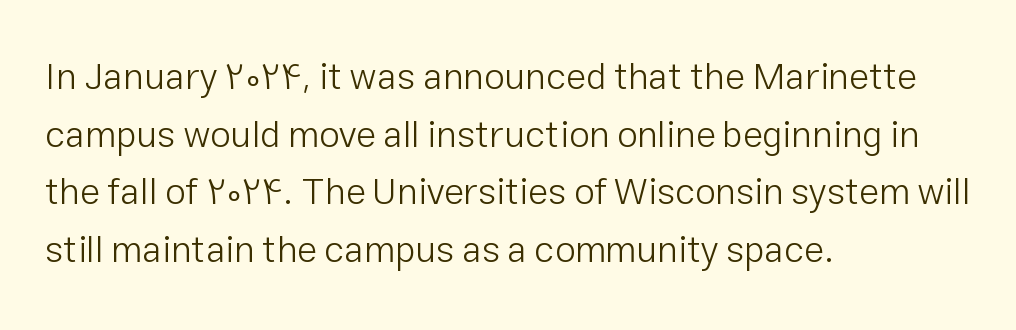
Q: Is the text bold? A: No.
Q: Is the text italic (slanted)? A: No, it is upright.
Q: Is the typeface a serif or a sans-serif typeface? A: Sans-serif.
Q: Is the text underlined? A: No.
Q: How is the paragraph aligned? A: Left-aligned.
Q: Is the spacing between letters normal or unusually wide? A: Normal.
Q: Is the spacing between lines tight, normal or loose? A: Normal.
Q: Width (condensed, normal, or wide)? A: Normal.
Q: Stroke contrast? A: Low.
Q: x-height? A: Medium.
Q: Monospaced? A: No.
